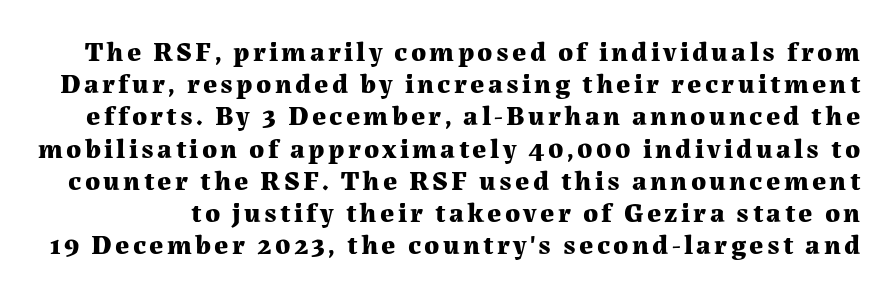
The image shows 28 px bold serif type, upright; set tight line spacing (1.15x), not underlined; medium stroke contrast and a medium x-height.
